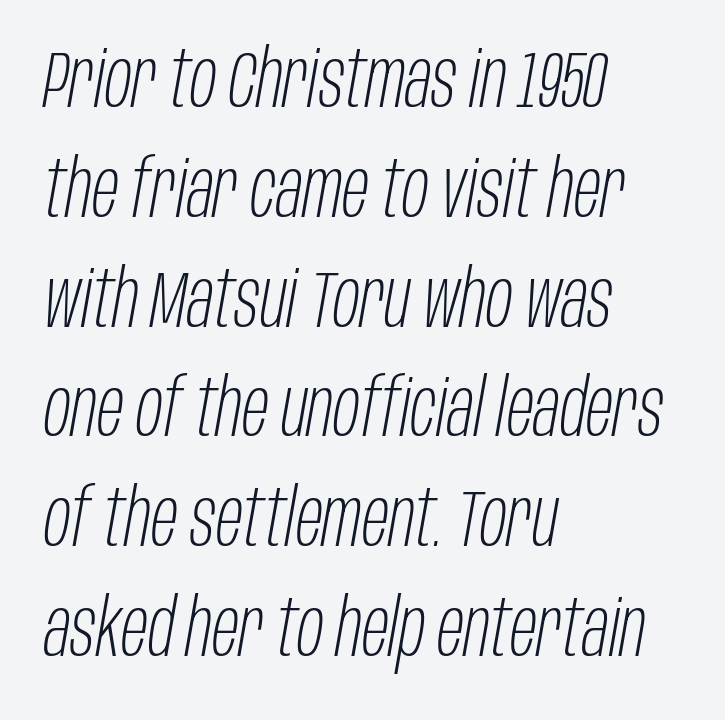
The image shows 79 px light, condensed type, italic (leaning right); set left-aligned, normal line spacing (1.39x), normal letter spacing, not underlined; low stroke contrast and a large x-height.
